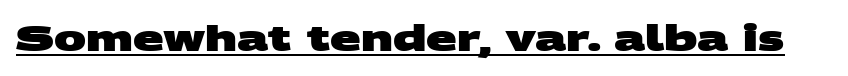
The letters advance in unequal steps, a hallmark of proportional type. Look at the bottom of the vertical strokes: they stop flat, with no serifs. Each word holds together tightly as a unit, with standard inter-letter gaps. Notice how a bar underscores the lettering throughout. Heavy, bold letterforms.
